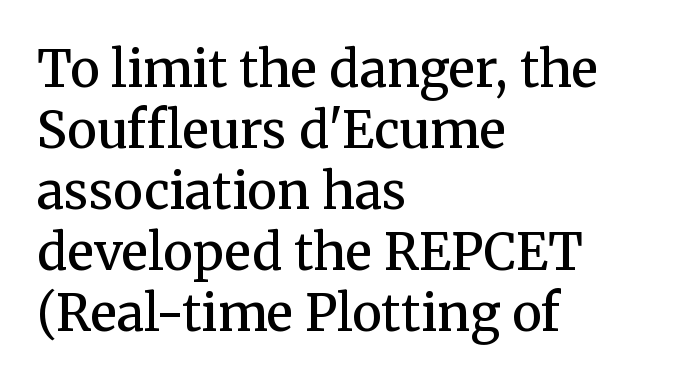
{"serif": "yes", "italic": "no", "bold": "semi", "weight": "semibold", "width": "normal", "stroke_contrast": "medium", "x_height": "medium", "monospaced": "no", "underline": "no", "align": "left", "line_spacing_ratio": 1.22, "letter_spacing": "normal", "letter_spacing_em": 0.0, "glyph_px": 50}
